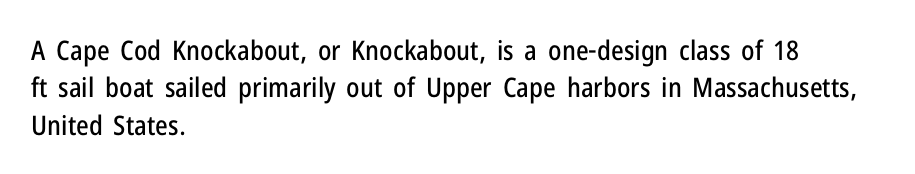
Q: Is the text italic (slanted)? A: No, it is upright.
Q: Is the text underlined? A: No.
Q: How is the paragraph aligned? A: Left-aligned.
Q: Is the spacing between letters normal or unusually wide? A: Normal.
Q: Is the spacing between lines tight, normal or loose? A: Normal.
